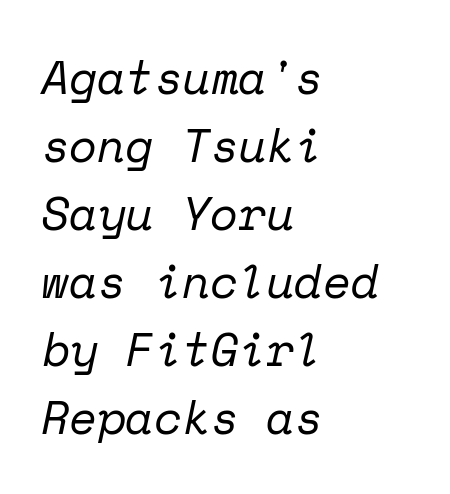
{"serif": "yes", "italic": "yes", "lean": "right", "slant_degrees": 12, "bold": "no", "weight": "regular", "width": "normal", "stroke_contrast": "low", "x_height": "medium", "monospaced": "yes", "underline": "no", "align": "left", "line_spacing": "normal", "line_spacing_ratio": 1.48, "letter_spacing": "normal", "letter_spacing_em": 0.0, "glyph_px": 46}
